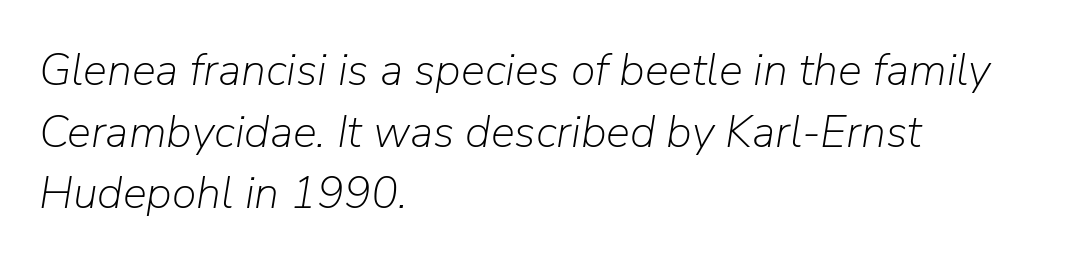
{"italic": "yes", "lean": "right", "slant_degrees": 9, "bold": "no", "weight": "light", "width": "normal", "stroke_contrast": "low", "x_height": "medium", "monospaced": "no", "underline": "no", "align": "left", "line_spacing": "normal", "line_spacing_ratio": 1.37, "letter_spacing": "normal", "letter_spacing_em": 0.0, "glyph_px": 45}
